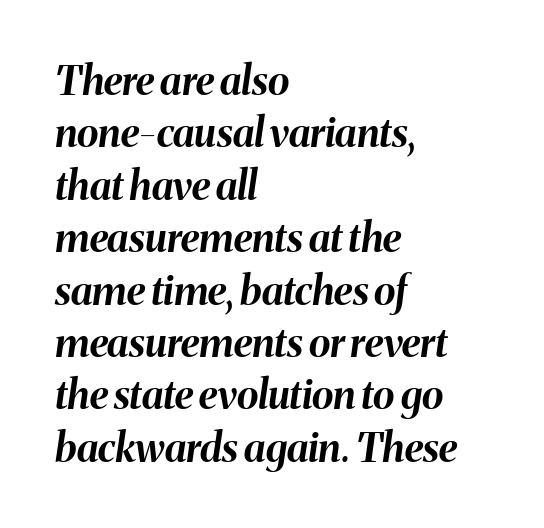
You could not count columns in this text — the font is proportionally spaced. Glance below the letters and you will spot only blank space. The letters are bold, with thick, heavy strokes. Whoever set this chose a conventional vertical rhythm. Does the lettering tilt? It does — this is italic.
